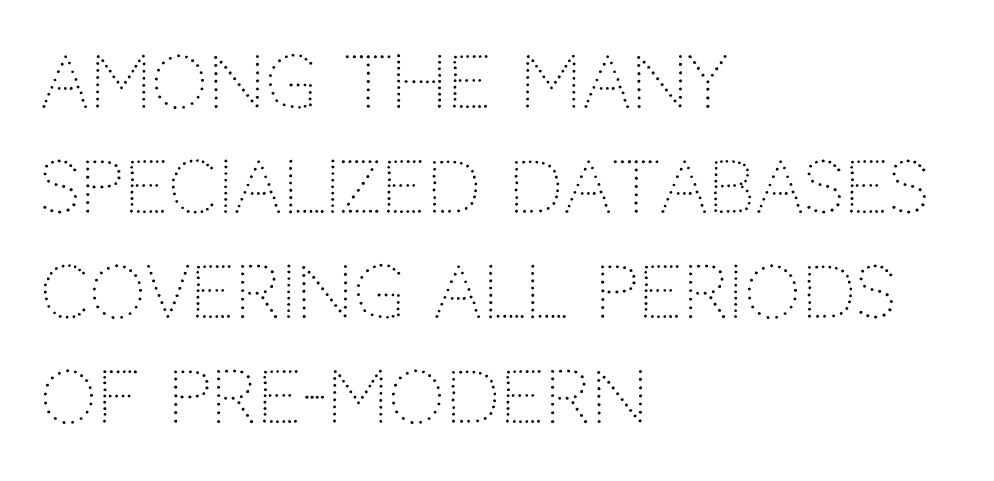
Q: Is the text bold? A: No.
Q: Is the text italic (slanted)? A: No, it is upright.
Q: Is the typeface a serif or a sans-serif typeface? A: Sans-serif.
Q: Is the text underlined? A: No.
Q: How is the paragraph aligned? A: Left-aligned.
Q: Is the spacing between letters normal or unusually wide? A: Normal.
Q: Is the spacing between lines tight, normal or loose? A: Normal.
Q: Width (condensed, normal, or wide)? A: Normal.
Q: Stroke contrast? A: Low.
Q: x-height? A: Large.
Q: Monospaced? A: No.
